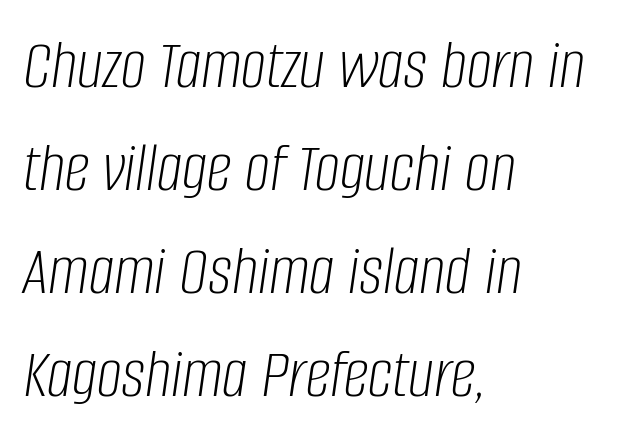
Q: Is the text bold? A: No.
Q: Is the text italic (slanted)? A: Yes, it leans right by about 8 degrees.
Q: Is the text underlined? A: No.
Q: How is the paragraph aligned? A: Left-aligned.
Q: Is the spacing between letters normal or unusually wide? A: Normal.
Q: Is the spacing between lines tight, normal or loose? A: Normal.
Q: Width (condensed, normal, or wide)? A: Condensed.
Q: Stroke contrast? A: Low.
Q: x-height? A: Large.
Q: Monospaced? A: No.
